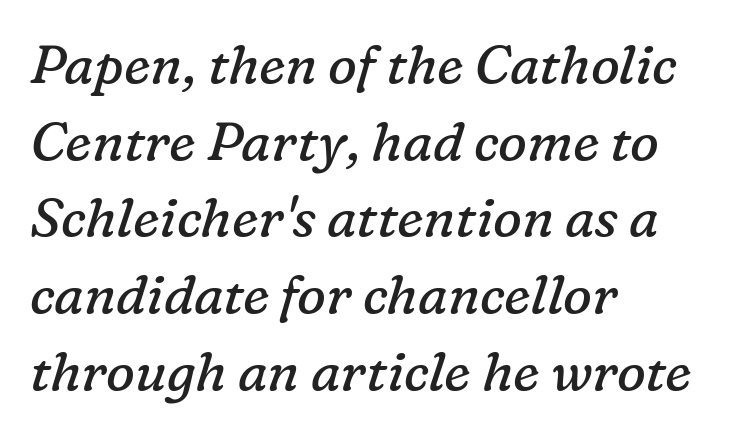
Q: Is the text bold? A: No.
Q: Is the text italic (slanted)? A: Yes, it leans right by about 16 degrees.
Q: Is the typeface a serif or a sans-serif typeface? A: Serif.
Q: Is the text underlined? A: No.
Q: How is the paragraph aligned? A: Left-aligned.
Q: Is the spacing between letters normal or unusually wide? A: Normal.
Q: Is the spacing between lines tight, normal or loose? A: Normal.
Q: Width (condensed, normal, or wide)? A: Normal.
Q: Stroke contrast? A: Low.
Q: x-height? A: Medium.
Q: Monospaced? A: No.
